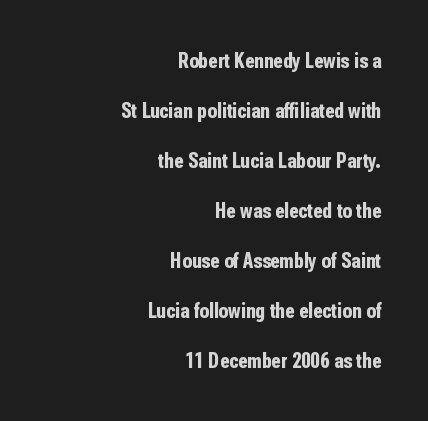
The image shows 22 px bold type, upright; set right-aligned, loose line spacing (2.27x), normal letter spacing, not underlined.
